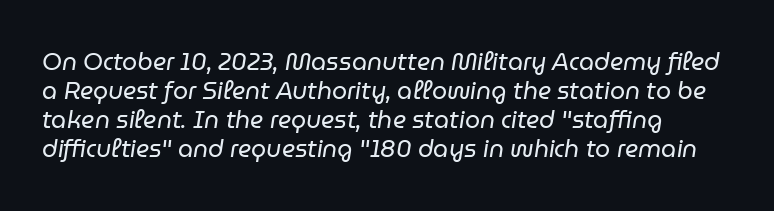
{"italic": "yes", "lean": "right", "slant_degrees": 9, "bold": "no", "underline": "no", "align": "left", "line_spacing_ratio": 1.21, "letter_spacing": "normal", "letter_spacing_em": 0.0, "glyph_px": 24}
